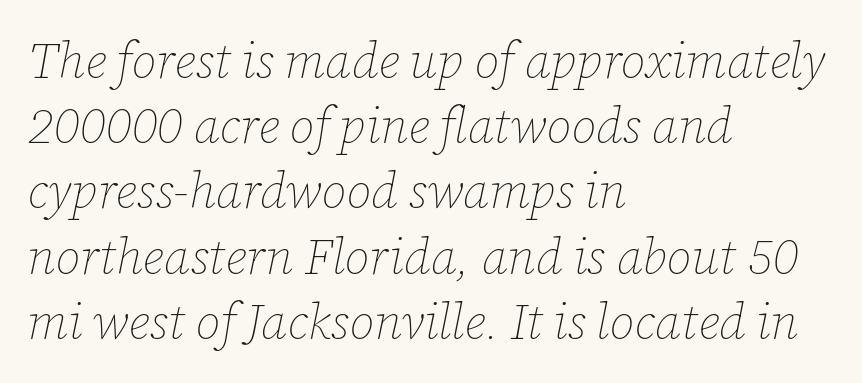
Q: Is the text bold? A: No.
Q: Is the text italic (slanted)? A: Yes, it leans right by about 12 degrees.
Q: Is the text underlined? A: No.
Q: How is the paragraph aligned? A: Left-aligned.
Q: Is the spacing between letters normal or unusually wide? A: Normal.
Q: Is the spacing between lines tight, normal or loose? A: Normal.
Q: Width (condensed, normal, or wide)? A: Normal.
Q: Stroke contrast? A: Low.
Q: x-height? A: Medium.
Q: Monospaced? A: No.
